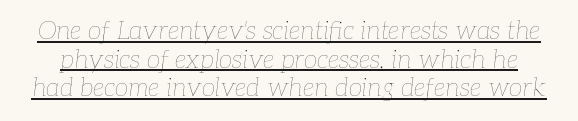
{"italic": "yes", "lean": "right", "slant_degrees": 7, "bold": "no", "underline": "yes", "line_spacing": "tight", "line_spacing_ratio": 1.15, "letter_spacing": "normal", "letter_spacing_em": 0.0, "glyph_px": 25}
